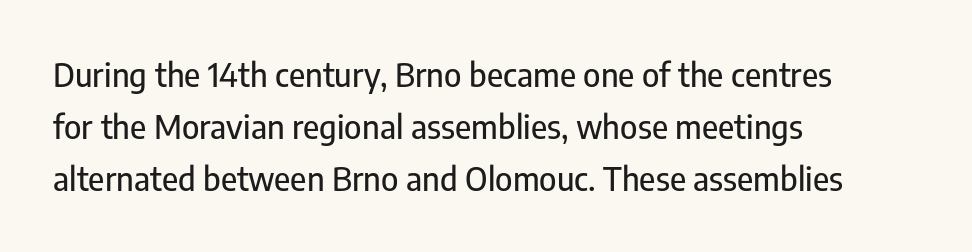
Q: Is the text italic (slanted)? A: No, it is upright.
Q: Is the typeface a serif or a sans-serif typeface? A: Sans-serif.
Q: Is the text underlined? A: No.
Q: How is the paragraph aligned? A: Left-aligned.
Q: Is the spacing between letters normal or unusually wide? A: Normal.
Q: Is the spacing between lines tight, normal or loose? A: Normal.
Q: Width (condensed, normal, or wide)? A: Condensed.
Q: Stroke contrast? A: Low.
Q: x-height? A: Medium.
Q: Monospaced? A: No.
